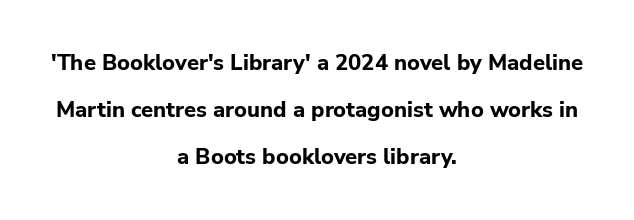
The image shows 22 px bold type, upright; set centered, loose line spacing (2.14x), normal letter spacing, not underlined.
